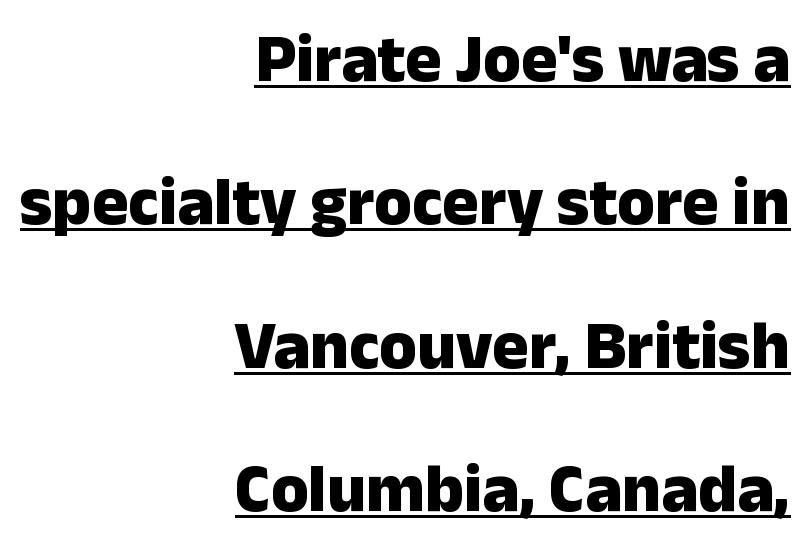
The image shows 68 px heavy sans-serif type, upright; set right-aligned, loose line spacing (2.11x), normal letter spacing, underlined; low stroke contrast and a medium x-height.
